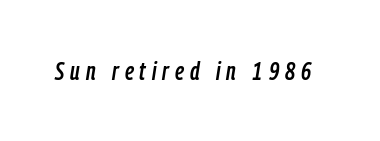
Q: Is the text italic (slanted)? A: Yes, it leans right by about 9 degrees.
Q: Is the text underlined? A: No.
Q: Is the spacing between letters normal or unusually wide? A: Unusually wide.
